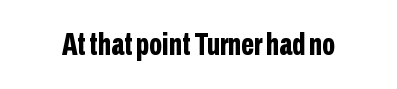
{"serif": "no", "italic": "no", "bold": "yes", "weight": "bold", "width": "condensed", "stroke_contrast": "low", "x_height": "medium", "monospaced": "no", "underline": "no", "letter_spacing": "normal", "letter_spacing_em": 0.0, "glyph_px": 31}
